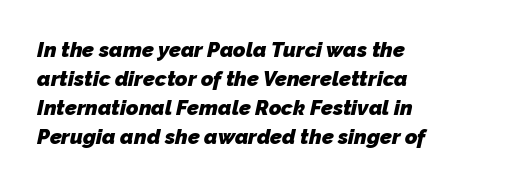
The image shows 21 px bold type; set left-aligned, normal line spacing (1.38x), normal letter spacing, not underlined.
